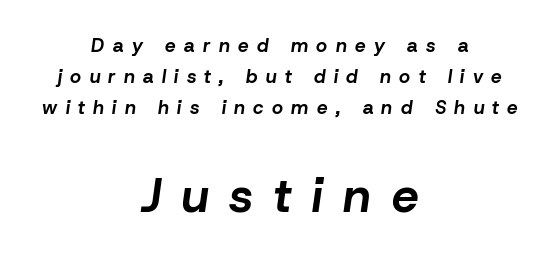
The image shows 48 px bold type, italic (leaning right); set centered, normal line spacing (1.62x), unusually wide letter spacing (+0.44 em), not underlined; the second (bottom) block is 2.53x larger; low stroke contrast and a medium x-height.
